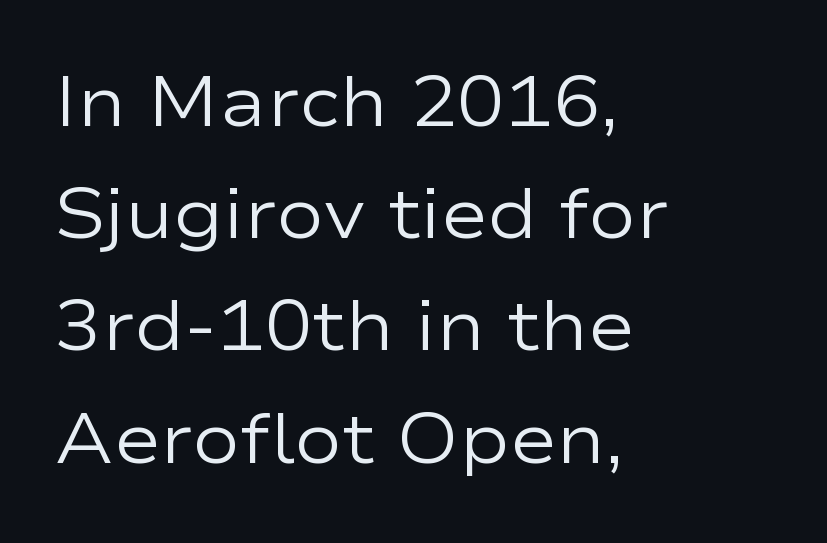
The image shows 71 px regular-weight, wide sans-serif type, upright; set left-aligned, normal line spacing (1.58x), normal letter spacing, not underlined; low stroke contrast and a medium x-height.
